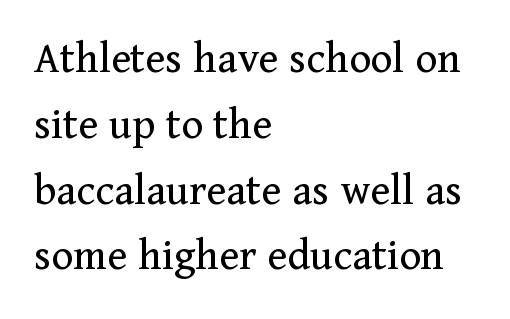
Q: Is the text bold? A: No.
Q: Is the text italic (slanted)? A: No, it is upright.
Q: Is the typeface a serif or a sans-serif typeface? A: Serif.
Q: Is the text underlined? A: No.
Q: How is the paragraph aligned? A: Left-aligned.
Q: Is the spacing between letters normal or unusually wide? A: Normal.
Q: Is the spacing between lines tight, normal or loose? A: Normal.
Q: Width (condensed, normal, or wide)? A: Normal.
Q: Stroke contrast? A: Medium.
Q: x-height? A: Medium.
Q: Monospaced? A: No.
